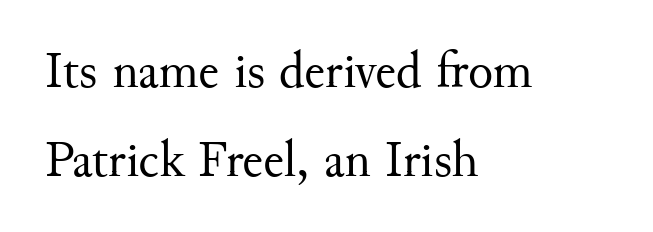
Q: Is the text bold? A: No.
Q: Is the text italic (slanted)? A: No, it is upright.
Q: Is the typeface a serif or a sans-serif typeface? A: Serif.
Q: Is the text underlined? A: No.
Q: How is the paragraph aligned? A: Left-aligned.
Q: Is the spacing between letters normal or unusually wide? A: Normal.
Q: Width (condensed, normal, or wide)? A: Normal.
Q: Stroke contrast? A: Medium.
Q: x-height? A: Small.
Q: Monospaced? A: No.
